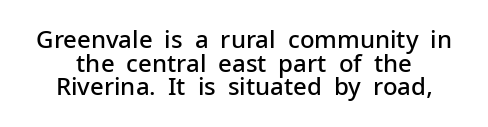
Q: Is the text bold? A: Semi-bold.
Q: Is the text italic (slanted)? A: No, it is upright.
Q: Is the text underlined? A: No.
Q: Is the spacing between letters normal or unusually wide? A: Normal.
Q: Is the spacing between lines tight, normal or loose? A: Tight.
